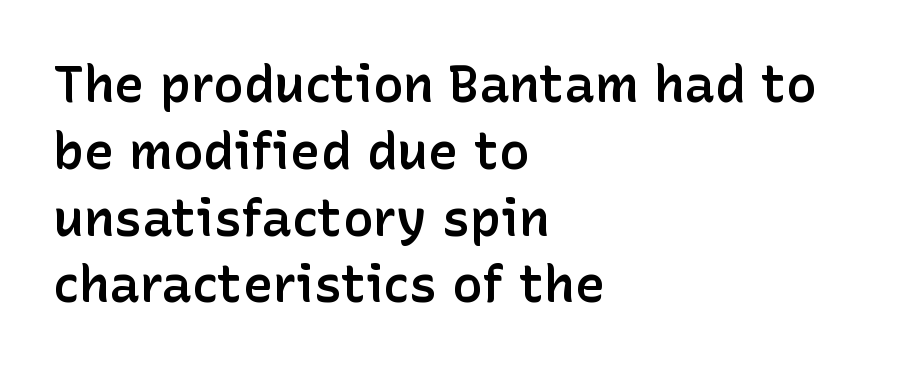
{"serif": "no", "italic": "no", "bold": "semi", "weight": "semibold", "width": "normal", "stroke_contrast": "low", "x_height": "medium", "monospaced": "no", "underline": "no", "align": "left", "line_spacing": "normal", "line_spacing_ratio": 1.31, "letter_spacing": "normal", "letter_spacing_em": 0.0, "glyph_px": 51}
